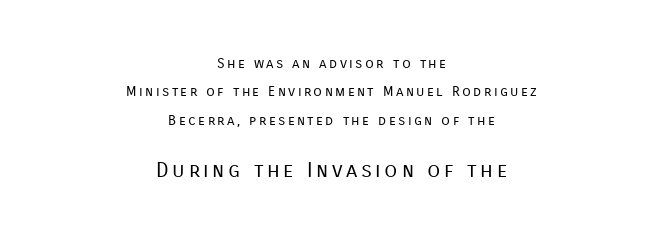
Q: Is the text bold? A: No.
Q: Is the text italic (slanted)? A: No, it is upright.
Q: Is the text underlined? A: No.
Q: How is the paragraph aligned? A: Centered.
Q: Is the spacing between lines tight, normal or loose? A: Loose.
Q: Which block of text is set in a larger size, the first (top) or the second (bottom)? A: The second (bottom) one.
